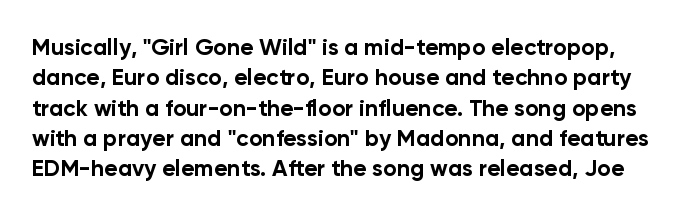
{"italic": "no", "bold": "yes", "underline": "no", "line_spacing": "normal", "line_spacing_ratio": 1.32, "letter_spacing": "normal", "letter_spacing_em": 0.0, "glyph_px": 23}
